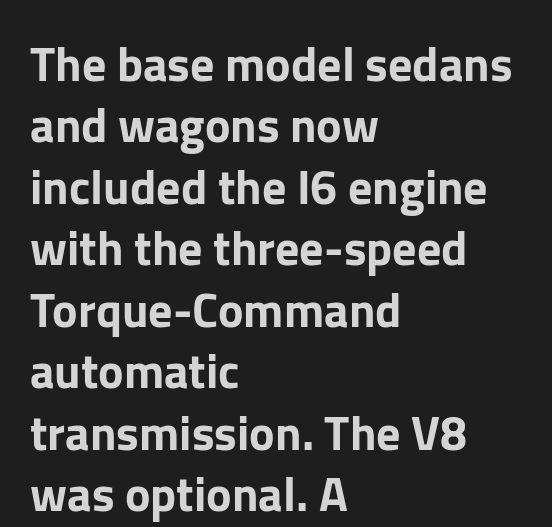
The image shows 48 px sans-serif type, upright; set left-aligned, normal line spacing (1.28x), normal letter spacing, not underlined; low stroke contrast and a medium x-height.
